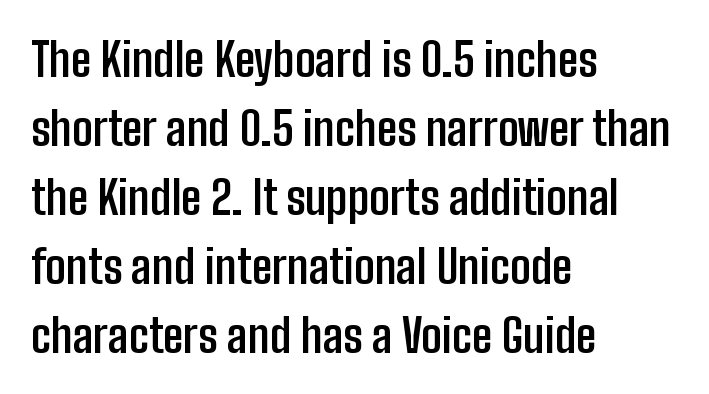
The image shows 46 px semibold, condensed sans-serif type, upright; set left-aligned, normal line spacing (1.5x), normal letter spacing, not underlined; low stroke contrast and a medium x-height.
